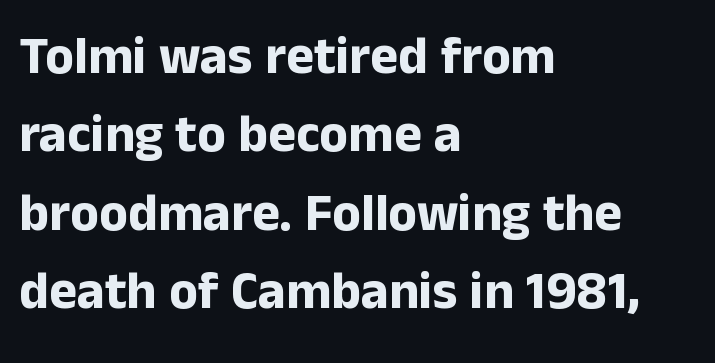
Q: Is the text bold? A: Yes.
Q: Is the text italic (slanted)? A: No, it is upright.
Q: Is the typeface a serif or a sans-serif typeface? A: Sans-serif.
Q: Is the text underlined? A: No.
Q: How is the paragraph aligned? A: Left-aligned.
Q: Is the spacing between letters normal or unusually wide? A: Normal.
Q: Is the spacing between lines tight, normal or loose? A: Normal.
Q: Width (condensed, normal, or wide)? A: Normal.
Q: Stroke contrast? A: Low.
Q: x-height? A: Medium.
Q: Monospaced? A: No.
